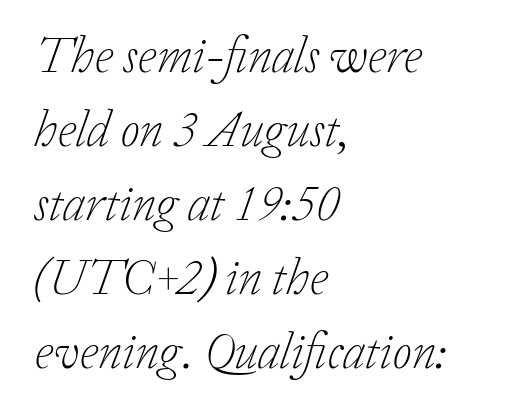
{"serif": "yes", "italic": "yes", "lean": "right", "slant_degrees": 20, "bold": "no", "weight": "light", "width": "normal", "stroke_contrast": "low", "x_height": "medium", "monospaced": "no", "underline": "no", "align": "left", "line_spacing": "normal", "line_spacing_ratio": 1.48, "letter_spacing": "normal", "letter_spacing_em": 0.0, "glyph_px": 50}
